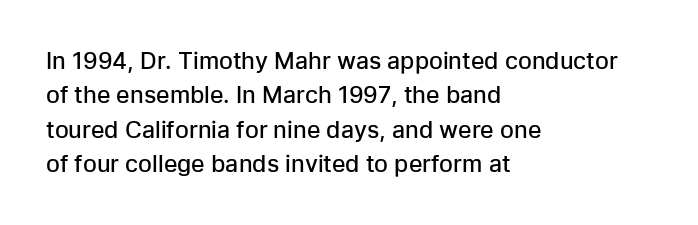
The image shows 23 px text type, upright; set left-aligned, normal line spacing (1.5x), normal letter spacing, not underlined.
